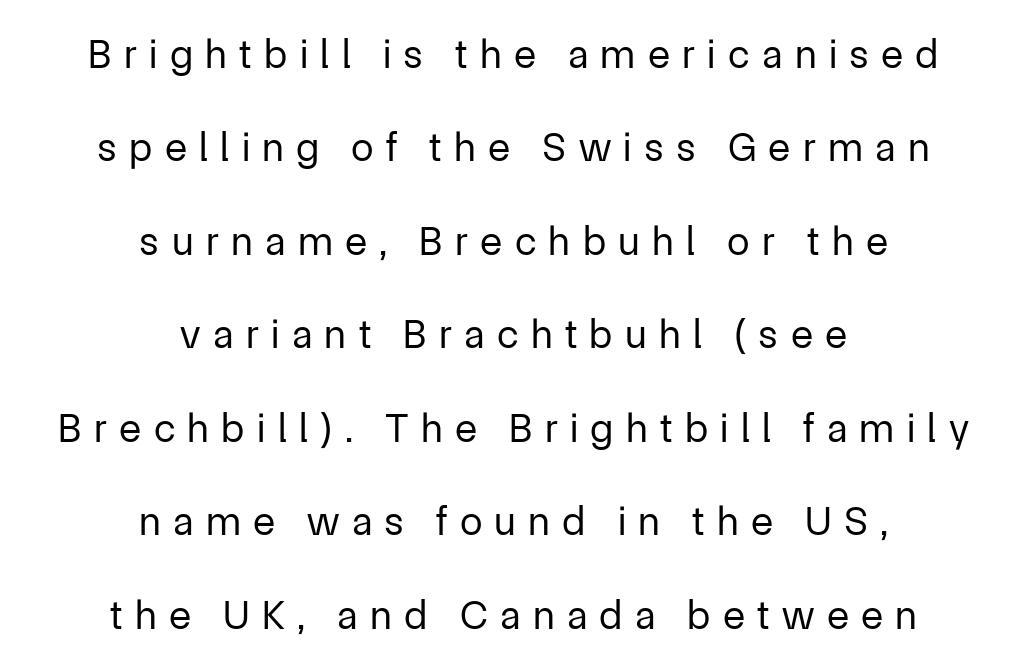
Q: Is the text bold? A: No.
Q: Is the text italic (slanted)? A: No, it is upright.
Q: Is the typeface a serif or a sans-serif typeface? A: Sans-serif.
Q: Is the text underlined? A: No.
Q: How is the paragraph aligned? A: Centered.
Q: Is the spacing between letters normal or unusually wide? A: Unusually wide.
Q: Is the spacing between lines tight, normal or loose? A: Loose.
Q: Width (condensed, normal, or wide)? A: Normal.
Q: Stroke contrast? A: Low.
Q: x-height? A: Medium.
Q: Monospaced? A: No.
